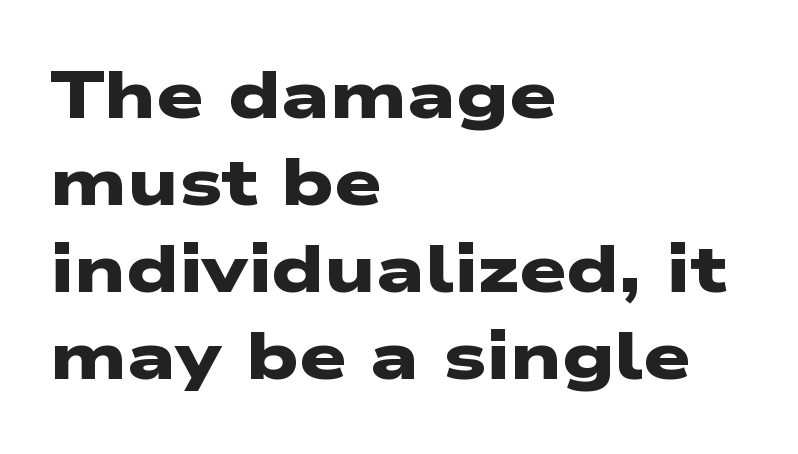
Q: Is the text bold? A: Yes.
Q: Is the typeface a serif or a sans-serif typeface? A: Sans-serif.
Q: Is the text underlined? A: No.
Q: How is the paragraph aligned? A: Left-aligned.
Q: Is the spacing between letters normal or unusually wide? A: Normal.
Q: Is the spacing between lines tight, normal or loose? A: Normal.
Q: Width (condensed, normal, or wide)? A: Wide.
Q: Stroke contrast? A: Low.
Q: x-height? A: Medium.
Q: Monospaced? A: No.
